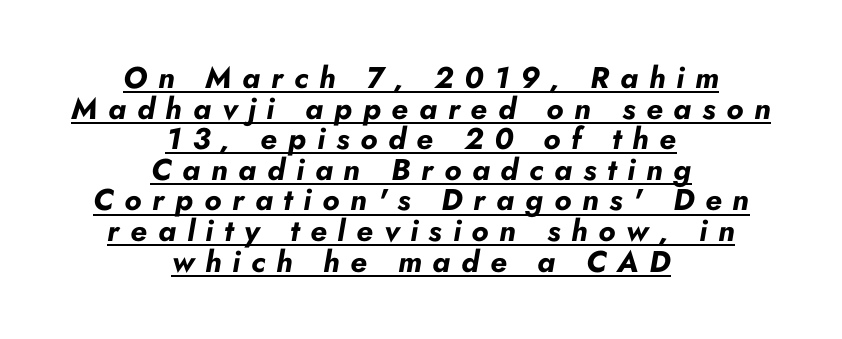
The image shows 30 px bold type, italic (leaning right); set centered, tight line spacing (1.02x), unusually wide letter spacing (+0.36 em), underlined; low stroke contrast and a small x-height.
